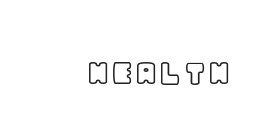
Q: Is the text italic (slanted)? A: No, it is upright.
Q: Is the text underlined? A: No.
Q: Is the spacing between letters normal or unusually wide? A: Normal.
Q: Width (condensed, normal, or wide)? A: Normal.
Q: x-height? A: Large.
Q: Monospaced? A: No.
